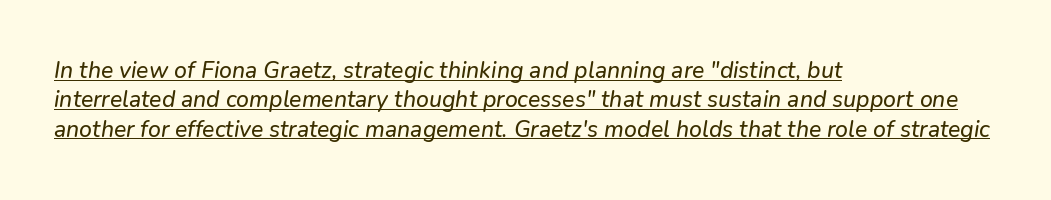
The typesetter has applied underlining to the passage shown. Each word holds together tightly as a unit, with standard inter-letter gaps. The typography opts for an oblique posture over an upright one. Vertically, the passage feels balanced, rows spaced as you'd expect.
